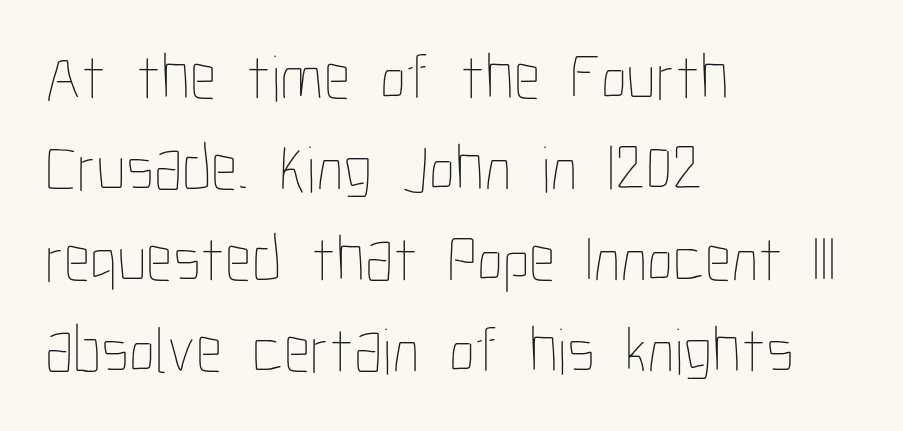
{"italic": "no", "bold": "no", "weight": "thin", "width": "condensed", "stroke_contrast": "low", "x_height": "medium", "monospaced": "no", "underline": "no", "align": "left", "line_spacing": "normal", "line_spacing_ratio": 1.38, "letter_spacing": "normal", "letter_spacing_em": 0.0, "glyph_px": 66}
